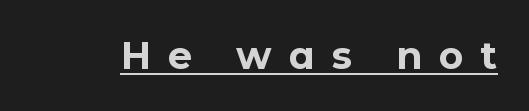
Q: Is the text bold? A: Yes.
Q: Is the text italic (slanted)? A: No, it is upright.
Q: Is the typeface a serif or a sans-serif typeface? A: Sans-serif.
Q: Is the text underlined? A: Yes.
Q: Is the spacing between letters normal or unusually wide? A: Unusually wide.
Q: Width (condensed, normal, or wide)? A: Normal.
Q: Stroke contrast? A: Low.
Q: x-height? A: Medium.
Q: Monospaced? A: No.
